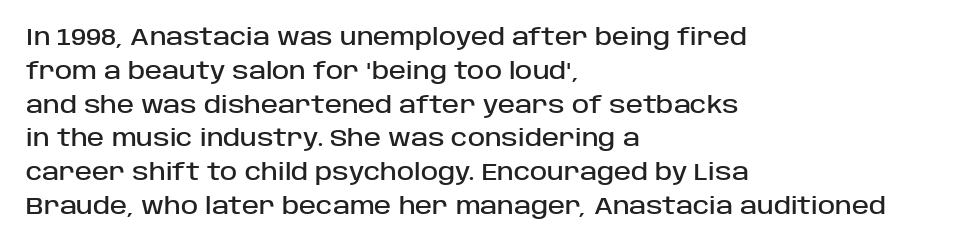
Q: Is the text italic (slanted)? A: No, it is upright.
Q: Is the text underlined? A: No.
Q: How is the paragraph aligned? A: Left-aligned.
Q: Is the spacing between letters normal or unusually wide? A: Normal.
Q: Is the spacing between lines tight, normal or loose? A: Normal.
